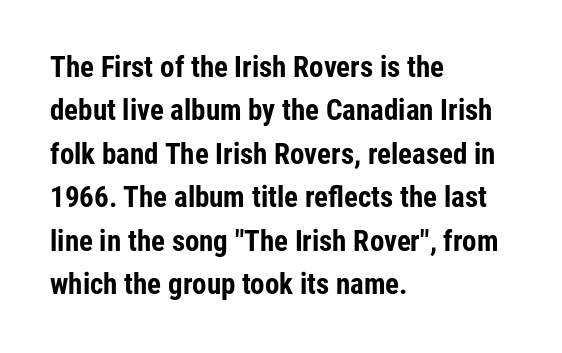
The image shows 29 px bold, condensed sans-serif type, upright; set left-aligned, normal line spacing (1.5x), normal letter spacing, not underlined; low stroke contrast and a medium x-height.
